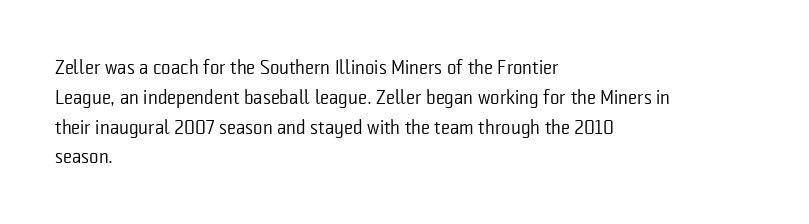
Rule under the text: the space is simply empty. Upright lettering throughout. This rendering leaves character spacing at its baseline value. If you drew a ruler down the left edge, every line would touch it. Is there much room between lines? A standard amount, neither cramped nor airy. This reads as an unemphasized weight, regular at the heaviest.
